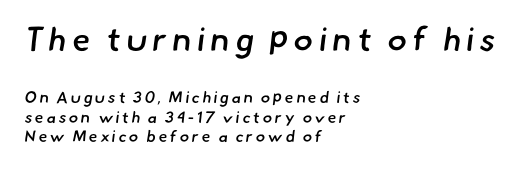
{"serif": "no", "bold": "semi", "weight": "semibold", "width": "normal", "stroke_contrast": "low", "x_height": "small", "monospaced": "no", "underline": "no", "align": "left", "line_spacing_ratio": 1.21, "larger_block": "first", "size_ratio": 2.06, "glyph_px": 33}
